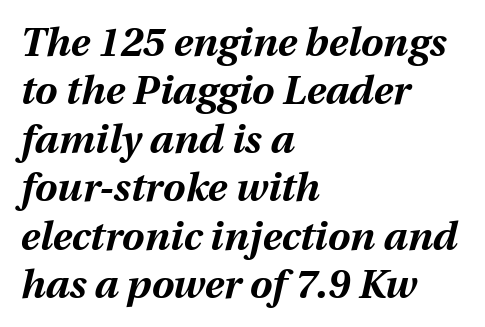
{"italic": "yes", "lean": "right", "slant_degrees": 12, "bold": "yes", "weight": "bold", "width": "normal", "stroke_contrast": "medium", "x_height": "medium", "monospaced": "no", "underline": "no", "align": "left", "line_spacing_ratio": 1.21, "letter_spacing": "normal", "letter_spacing_em": 0.0, "glyph_px": 40}
